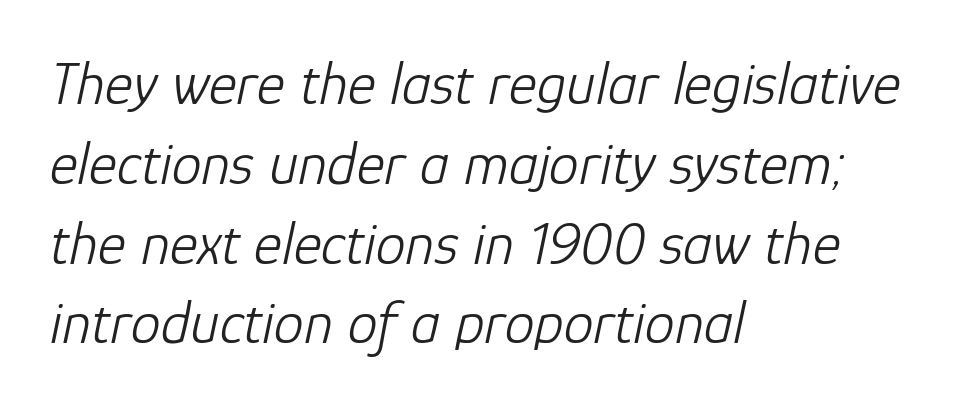
{"italic": "yes", "lean": "right", "slant_degrees": 12, "bold": "no", "weight": "light", "width": "normal", "stroke_contrast": "low", "x_height": "medium", "monospaced": "no", "underline": "no", "align": "left", "line_spacing": "normal", "line_spacing_ratio": 1.33, "letter_spacing": "normal", "letter_spacing_em": 0.0, "glyph_px": 60}
